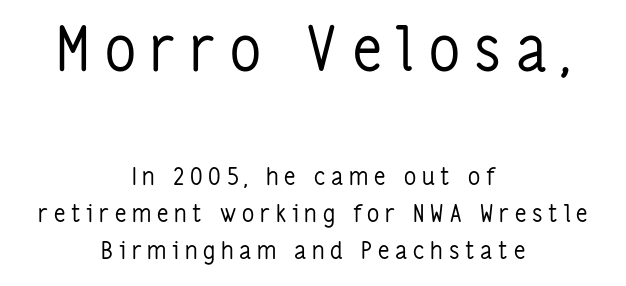
{"serif": "no", "italic": "no", "bold": "no", "weight": "regular", "width": "condensed", "stroke_contrast": "low", "x_height": "medium", "monospaced": "no", "underline": "no", "align": "center", "line_spacing": "normal", "line_spacing_ratio": 1.54, "letter_spacing": "wide", "letter_spacing_em": 0.24, "larger_block": "first", "size_ratio": 2.54, "glyph_px": 61}
